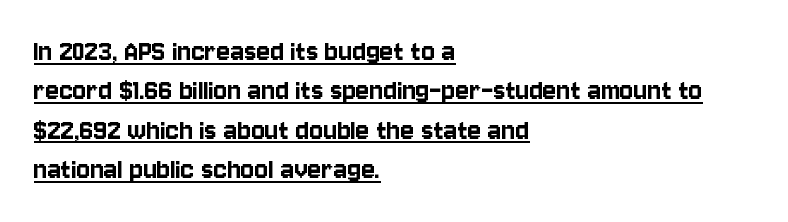
The image shows 32 px condensed sans-serif type, upright; set left-aligned, line spacing 1.23x, normal letter spacing, underlined; low stroke contrast and a large x-height.
